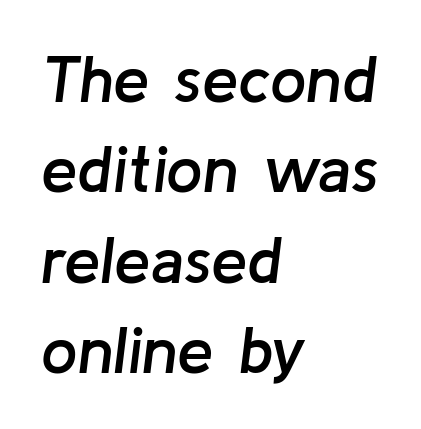
Q: Is the text bold? A: Semi-bold.
Q: Is the text italic (slanted)? A: Yes, it leans right by about 8 degrees.
Q: Is the text underlined? A: No.
Q: How is the paragraph aligned? A: Left-aligned.
Q: Is the spacing between letters normal or unusually wide? A: Normal.
Q: Is the spacing between lines tight, normal or loose? A: Normal.
Q: Width (condensed, normal, or wide)? A: Normal.
Q: Stroke contrast? A: Low.
Q: x-height? A: Medium.
Q: Monospaced? A: No.
